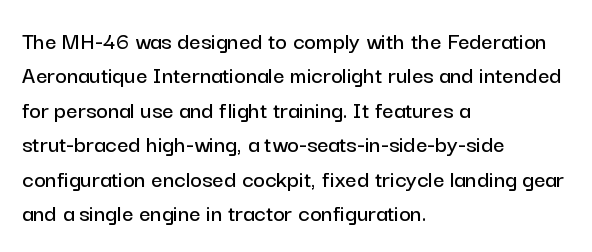
{"italic": "no", "underline": "no", "align": "left", "line_spacing": "normal", "line_spacing_ratio": 1.38, "letter_spacing": "normal", "letter_spacing_em": 0.0, "glyph_px": 25}
